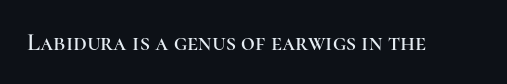
{"italic": "no", "underline": "no", "letter_spacing": "normal", "letter_spacing_em": 0.0, "glyph_px": 24}
